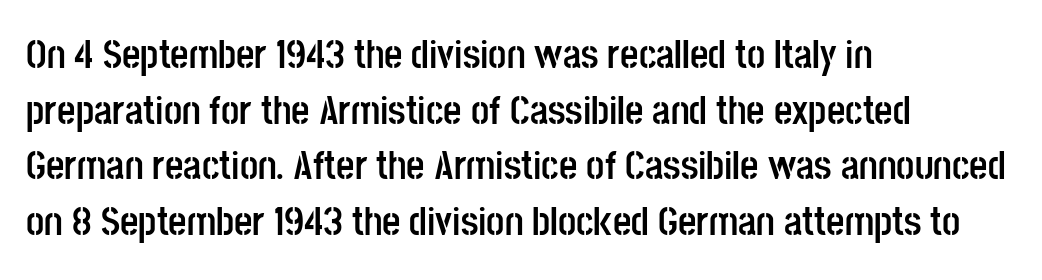
The image shows 40 px semibold, condensed sans-serif type, upright; set left-aligned, normal line spacing (1.39x), normal letter spacing, not underlined; low stroke contrast and a large x-height.
